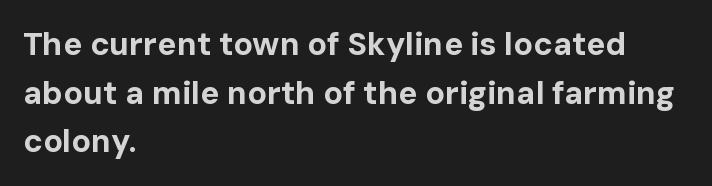
Tracking here is standard; glyphs follow each other at the usual distance. The setting favours the left margin, as ordinary paragraphs usually do. Unmarked baselines from the first word to the last. Posture: vertical. In terms of letterform style, serifs are entirely absent. Think of a printed novel: that variable character pitch is what you see here.
